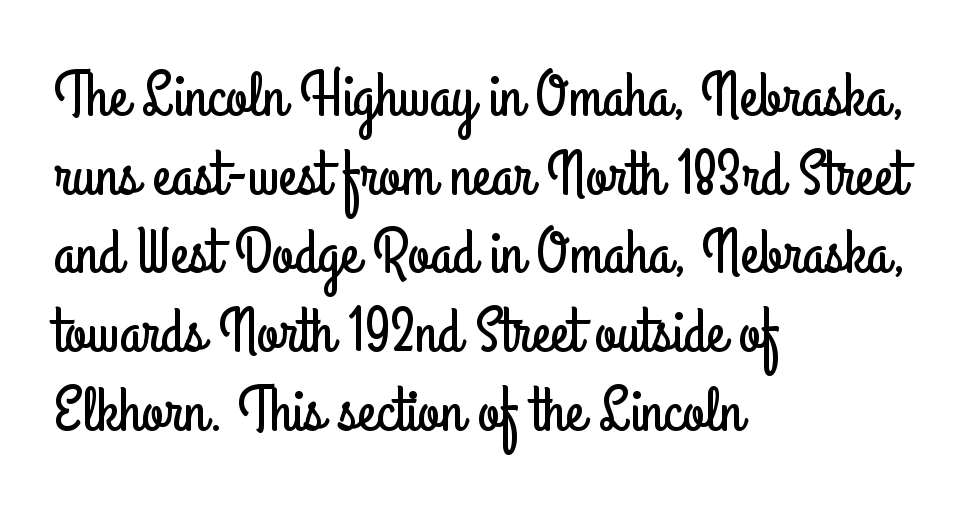
Q: Is the typeface a serif or a sans-serif typeface? A: Sans-serif.
Q: Is the text underlined? A: No.
Q: How is the paragraph aligned? A: Left-aligned.
Q: Is the spacing between letters normal or unusually wide? A: Normal.
Q: Is the spacing between lines tight, normal or loose? A: Normal.
Q: Width (condensed, normal, or wide)? A: Condensed.
Q: Stroke contrast? A: Low.
Q: x-height? A: Small.
Q: Monospaced? A: No.
